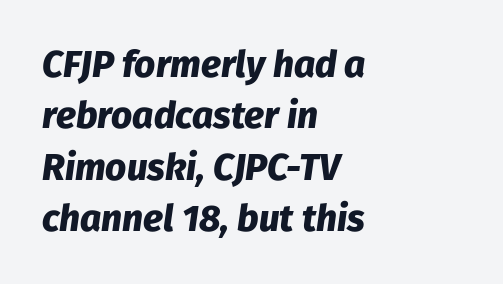
{"italic": "yes", "lean": "right", "slant_degrees": 8, "bold": "yes", "weight": "heavy", "width": "normal", "stroke_contrast": "low", "x_height": "medium", "monospaced": "no", "underline": "no", "align": "left", "line_spacing": "normal", "line_spacing_ratio": 1.39, "letter_spacing": "normal", "letter_spacing_em": 0.0, "glyph_px": 37}
